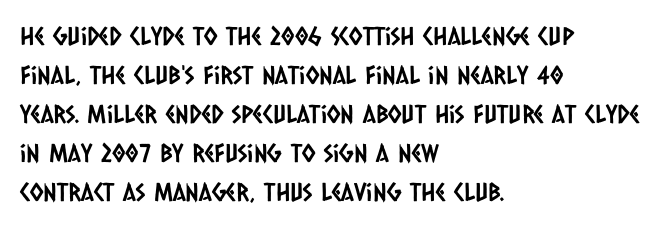
Q: Is the text underlined? A: No.
Q: How is the paragraph aligned? A: Left-aligned.
Q: Is the spacing between letters normal or unusually wide? A: Normal.
Q: Is the spacing between lines tight, normal or loose? A: Normal.
